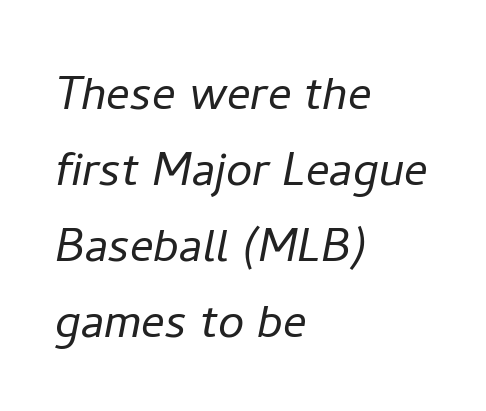
Descenders hang freely into open space. Spacing between characters is what you'd get straight out of the box. The line-height multiplier appears to be the usual default. The typography opts for an oblique posture over an upright one. Each stroke keeps to a modest, everyday thickness or less. Spacing verdict: proportional, widths tailored to each character.
